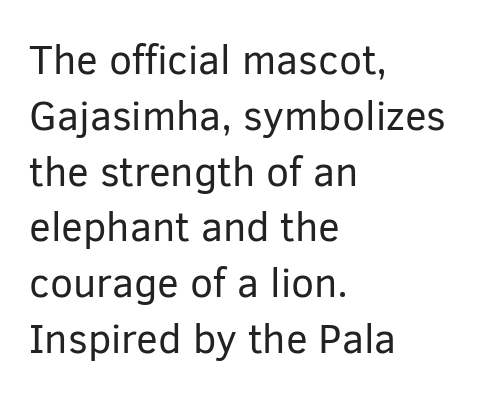
{"serif": "no", "italic": "no", "bold": "no", "weight": "regular", "width": "normal", "stroke_contrast": "low", "x_height": "medium", "monospaced": "no", "underline": "no", "align": "left", "line_spacing": "normal", "line_spacing_ratio": 1.36, "letter_spacing": "normal", "letter_spacing_em": 0.0, "glyph_px": 41}
